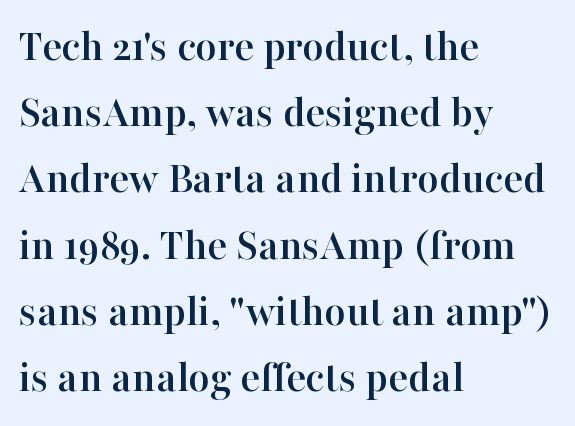
Q: Is the text italic (slanted)? A: No, it is upright.
Q: Is the typeface a serif or a sans-serif typeface? A: Serif.
Q: Is the text underlined? A: No.
Q: How is the paragraph aligned? A: Left-aligned.
Q: Is the spacing between letters normal or unusually wide? A: Normal.
Q: Is the spacing between lines tight, normal or loose? A: Normal.
Q: Width (condensed, normal, or wide)? A: Normal.
Q: Stroke contrast? A: High.
Q: x-height? A: Medium.
Q: Monospaced? A: No.
